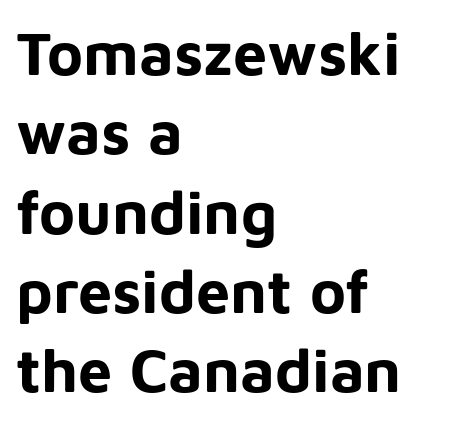
Q: Is the text bold? A: Yes.
Q: Is the text italic (slanted)? A: No, it is upright.
Q: Is the typeface a serif or a sans-serif typeface? A: Sans-serif.
Q: Is the text underlined? A: No.
Q: How is the paragraph aligned? A: Left-aligned.
Q: Is the spacing between letters normal or unusually wide? A: Normal.
Q: Is the spacing between lines tight, normal or loose? A: Normal.
Q: Width (condensed, normal, or wide)? A: Normal.
Q: Stroke contrast? A: Low.
Q: x-height? A: Medium.
Q: Monospaced? A: No.
